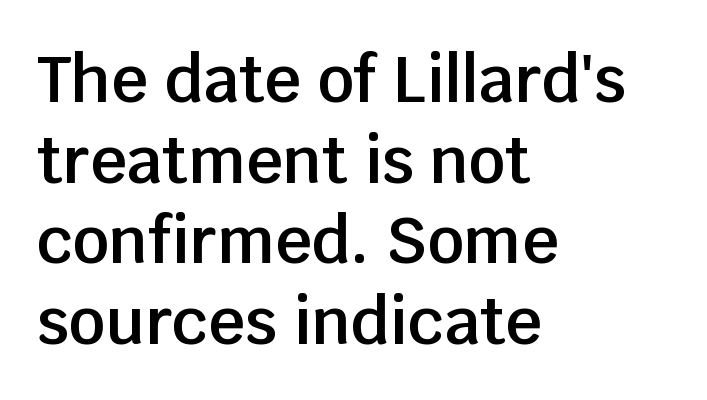
The rendering uses a moderate line-height, typical for paragraphs. Observe the ordinary spacing: letters are neighbours, not strangers. The typography opts for an upright posture over an oblique one. Weight check: semibold — heavier than regular, not quite bold. These lines are composed in type without serifs. Caption: multi-line text, flush left, ragged right.
